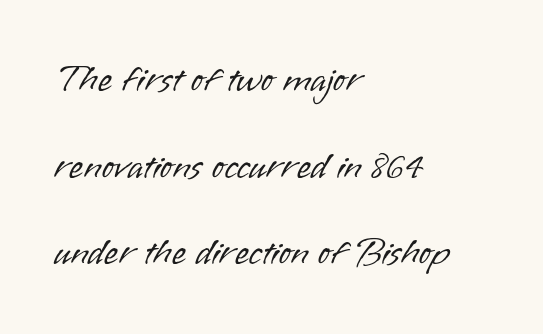
Q: Is the text bold? A: No.
Q: Is the text italic (slanted)? A: Yes.
Q: Is the typeface a serif or a sans-serif typeface? A: Sans-serif.
Q: Is the text underlined? A: No.
Q: How is the paragraph aligned? A: Left-aligned.
Q: Is the spacing between letters normal or unusually wide? A: Normal.
Q: Is the spacing between lines tight, normal or loose? A: Loose.
Q: Width (condensed, normal, or wide)? A: Normal.
Q: Stroke contrast? A: Low.
Q: x-height? A: Small.
Q: Monospaced? A: No.
